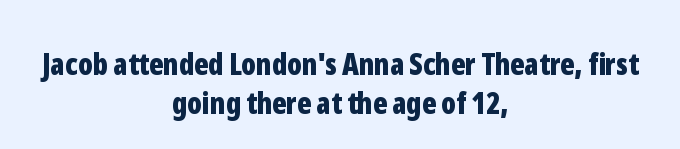
The image shows 30 px bold, condensed sans-serif type, upright; set centered, normal line spacing (1.31x), normal letter spacing, not underlined; low stroke contrast and a medium x-height.
